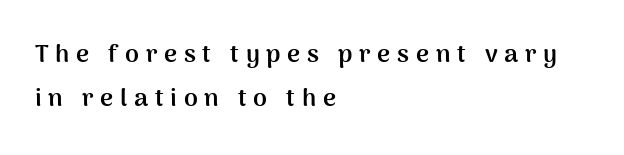
Q: Is the text bold? A: Yes.
Q: Is the text italic (slanted)? A: No, it is upright.
Q: Is the text underlined? A: No.
Q: How is the paragraph aligned? A: Left-aligned.
Q: Is the spacing between letters normal or unusually wide? A: Unusually wide.
